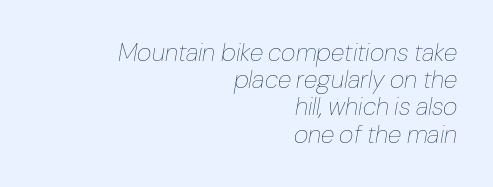
The image shows 25 px text type, italic (leaning right); set right-aligned, tight line spacing (1.09x), normal letter spacing, not underlined.
